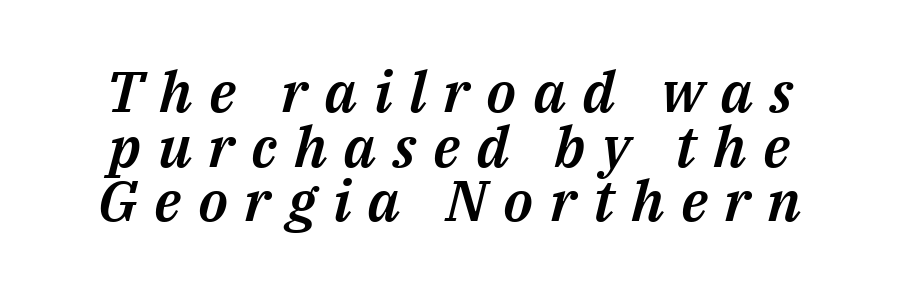
Q: Is the text italic (slanted)? A: Yes, it leans right by about 14 degrees.
Q: Is the text underlined? A: No.
Q: Is the spacing between letters normal or unusually wide? A: Unusually wide.
Q: Is the spacing between lines tight, normal or loose? A: Tight.
Q: Width (condensed, normal, or wide)? A: Normal.
Q: Stroke contrast? A: Medium.
Q: x-height? A: Medium.
Q: Monospaced? A: No.
